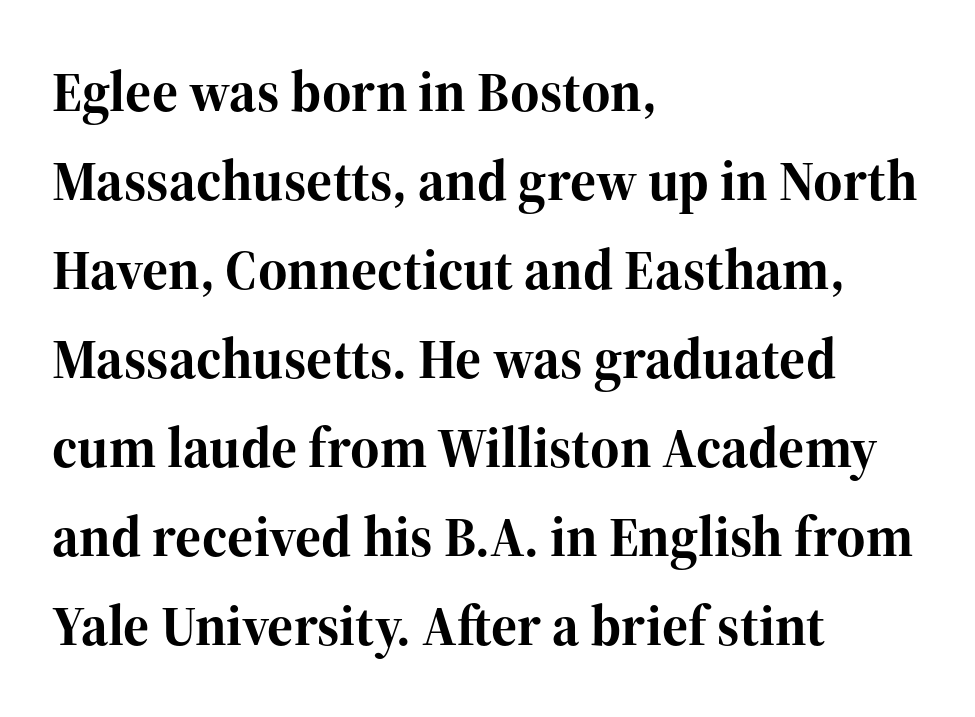
{"serif": "yes", "italic": "no", "bold": "yes", "weight": "bold", "width": "normal", "stroke_contrast": "high", "x_height": "medium", "monospaced": "no", "underline": "no", "align": "left", "line_spacing": "normal", "line_spacing_ratio": 1.59, "letter_spacing": "normal", "letter_spacing_em": 0.0, "glyph_px": 56}
